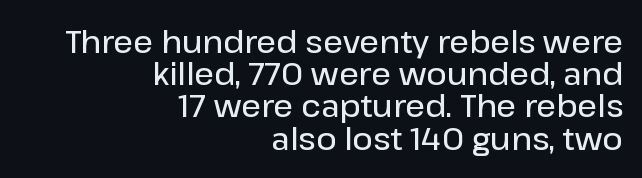
{"serif": "no", "italic": "no", "bold": "semi", "weight": "semibold", "width": "normal", "stroke_contrast": "low", "x_height": "medium", "monospaced": "no", "underline": "no", "align": "right", "line_spacing": "tight", "line_spacing_ratio": 1.04, "letter_spacing": "normal", "letter_spacing_em": 0.0, "glyph_px": 31}
